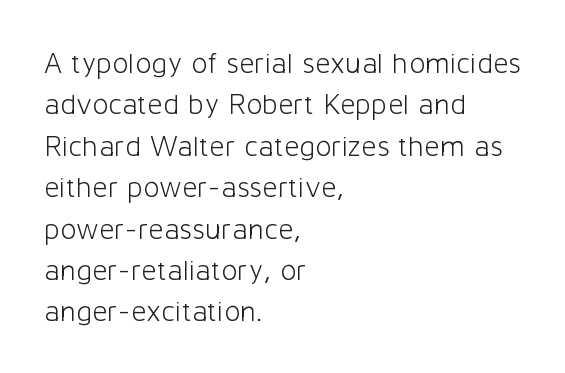
Q: Is the text bold? A: No.
Q: Is the text italic (slanted)? A: No, it is upright.
Q: Is the typeface a serif or a sans-serif typeface? A: Sans-serif.
Q: Is the text underlined? A: No.
Q: How is the paragraph aligned? A: Left-aligned.
Q: Is the spacing between letters normal or unusually wide? A: Normal.
Q: Is the spacing between lines tight, normal or loose? A: Normal.
Q: Width (condensed, normal, or wide)? A: Normal.
Q: Stroke contrast? A: Low.
Q: x-height? A: Medium.
Q: Monospaced? A: No.
